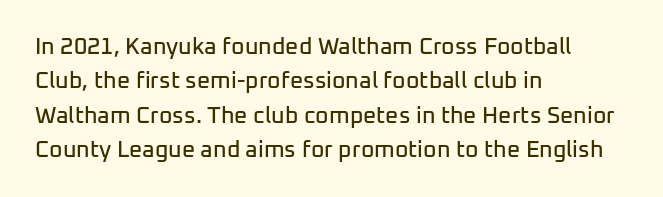
The image shows 23 px text type, upright; set left-aligned, normal line spacing (1.49x), normal letter spacing, not underlined.
